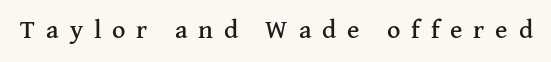
The image shows 26 px text type, upright; set unusually wide letter spacing (+0.42 em), not underlined.
